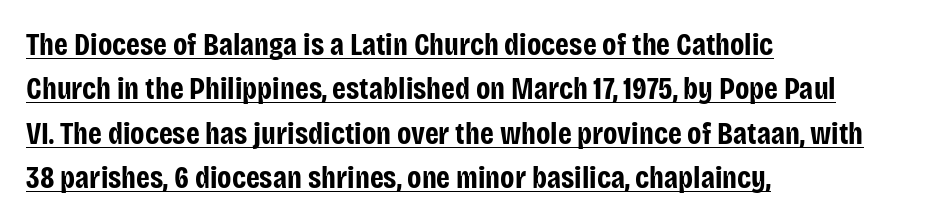
What decoration does the sample have? An underline. Strokes here are thick enough to call this a true bold. To sum up the face: it is a sans, with no serifs. All the whitespace from short lines collects on the right. Honestly, the letter spacing is just normal — you wouldn't notice it.
